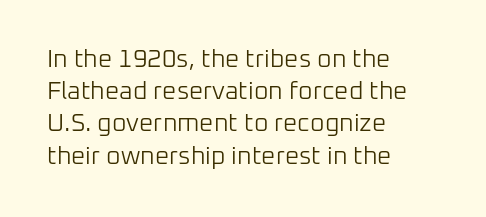
{"italic": "no", "bold": "no", "underline": "no", "align": "left", "line_spacing": "normal", "line_spacing_ratio": 1.29, "letter_spacing": "normal", "letter_spacing_em": 0.0, "glyph_px": 25}
